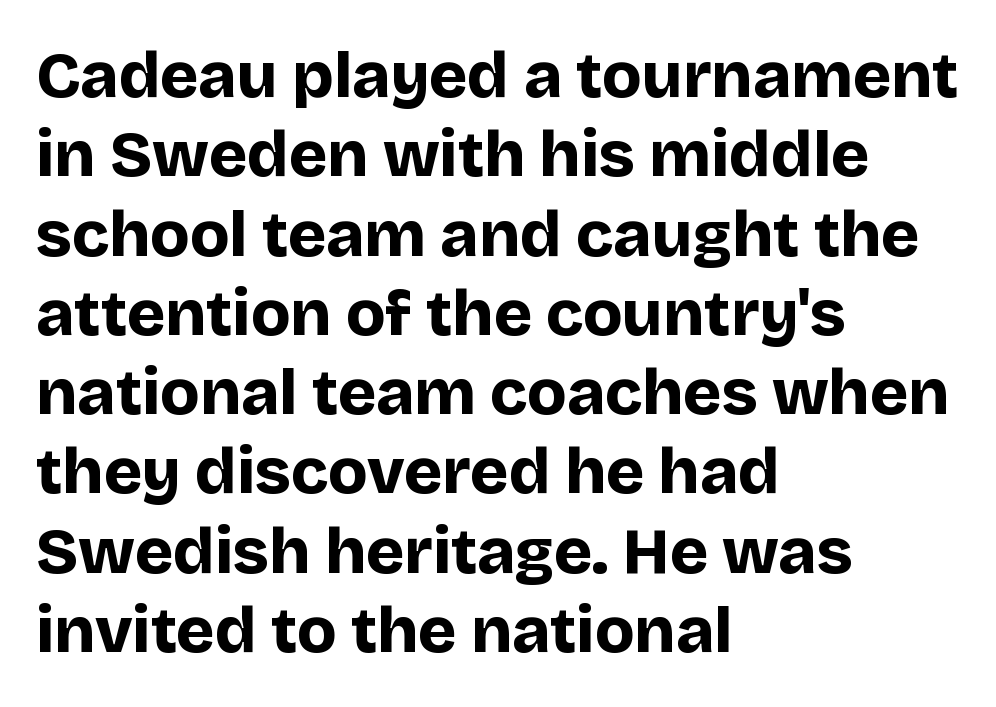
The image shows 65 px bold sans-serif type, upright; set left-aligned, line spacing 1.22x, normal letter spacing, not underlined; low stroke contrast and a large x-height.
